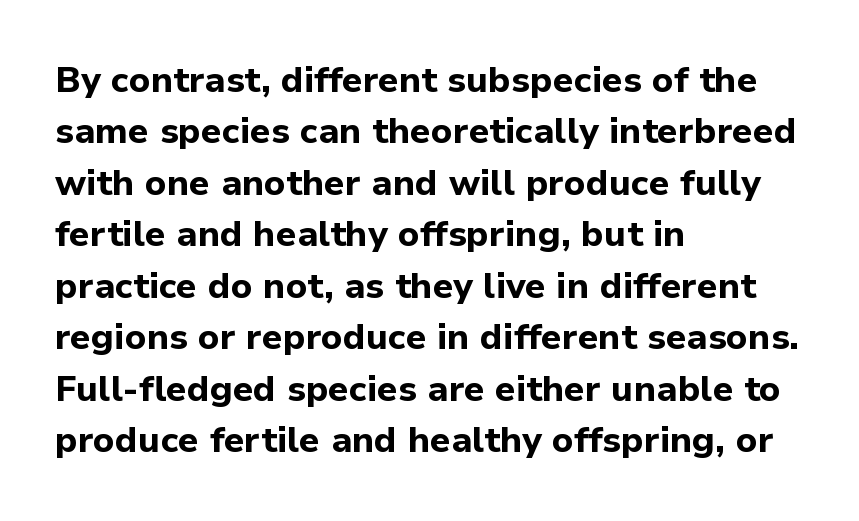
Words appear dense and cohesive because spacing is normal. This sample has the flowing, uneven cadence of proportional lettering. Underline: absent. The text was rendered using a sans face with plain stroke endings. Honestly, the row spacing looks completely unremarkable. Is there any slant? The stems are plumb.
